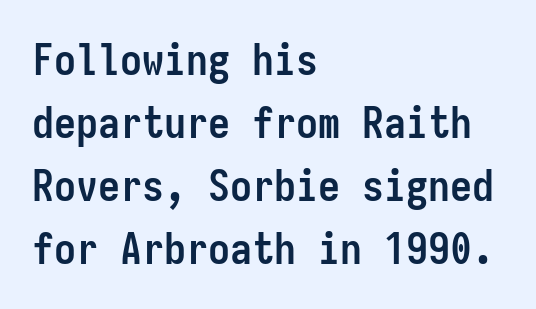
Q: Is the text bold? A: Yes.
Q: Is the text italic (slanted)? A: No, it is upright.
Q: Is the typeface a serif or a sans-serif typeface? A: Sans-serif.
Q: Is the text underlined? A: No.
Q: How is the paragraph aligned? A: Left-aligned.
Q: Is the spacing between letters normal or unusually wide? A: Normal.
Q: Is the spacing between lines tight, normal or loose? A: Normal.
Q: Width (condensed, normal, or wide)? A: Condensed.
Q: Stroke contrast? A: Low.
Q: x-height? A: Medium.
Q: Monospaced? A: Yes.
